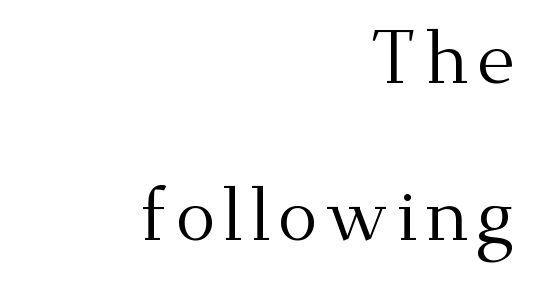
Q: Is the text bold? A: No.
Q: Is the text italic (slanted)? A: No, it is upright.
Q: Is the typeface a serif or a sans-serif typeface? A: Serif.
Q: Is the text underlined? A: No.
Q: How is the paragraph aligned? A: Right-aligned.
Q: Is the spacing between lines tight, normal or loose? A: Loose.
Q: Width (condensed, normal, or wide)? A: Normal.
Q: Stroke contrast? A: Medium.
Q: x-height? A: Small.
Q: Monospaced? A: No.
